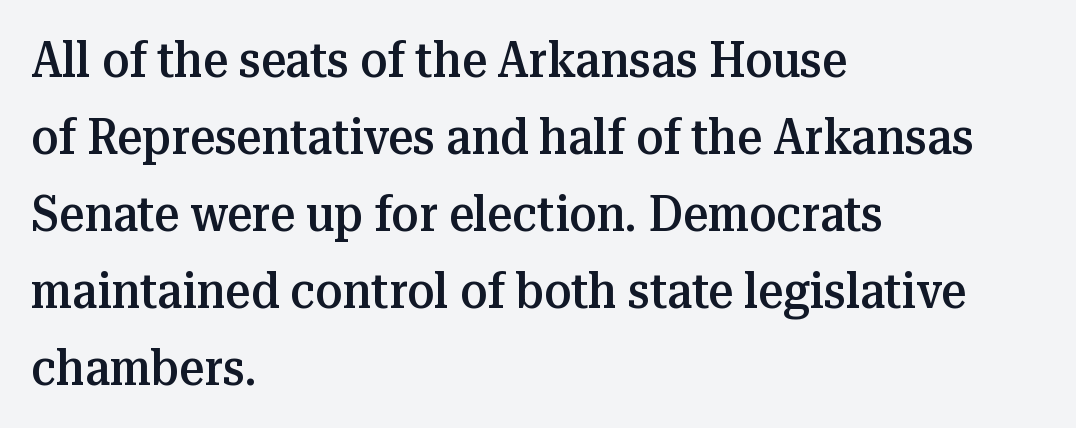
The image shows 49 px semibold serif type, upright; set left-aligned, normal line spacing (1.57x), normal letter spacing, not underlined; medium stroke contrast and a medium x-height.
